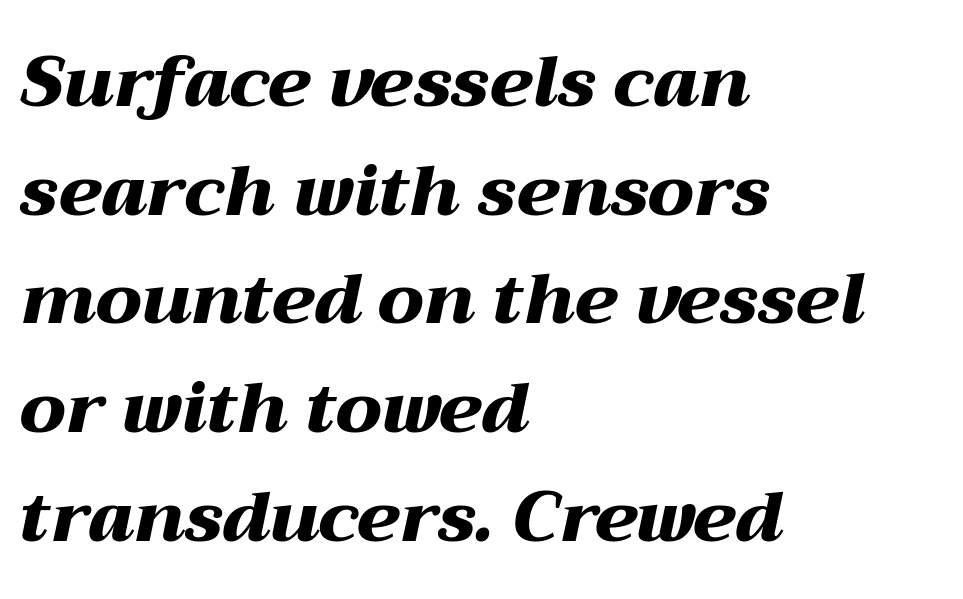
{"italic": "yes", "lean": "right", "slant_degrees": 12, "bold": "yes", "weight": "heavy", "width": "wide", "stroke_contrast": "medium", "x_height": "medium", "monospaced": "no", "underline": "no", "align": "left", "line_spacing": "normal", "line_spacing_ratio": 1.53, "letter_spacing": "normal", "letter_spacing_em": 0.0, "glyph_px": 71}
